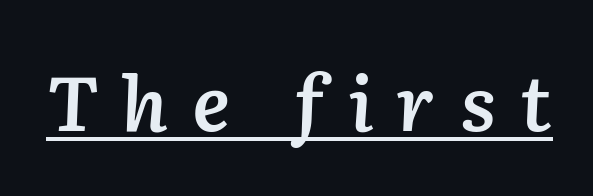
The image shows 76 px semibold type, italic (leaning right); set unusually wide letter spacing (+0.32 em), underlined; low stroke contrast and a medium x-height.
